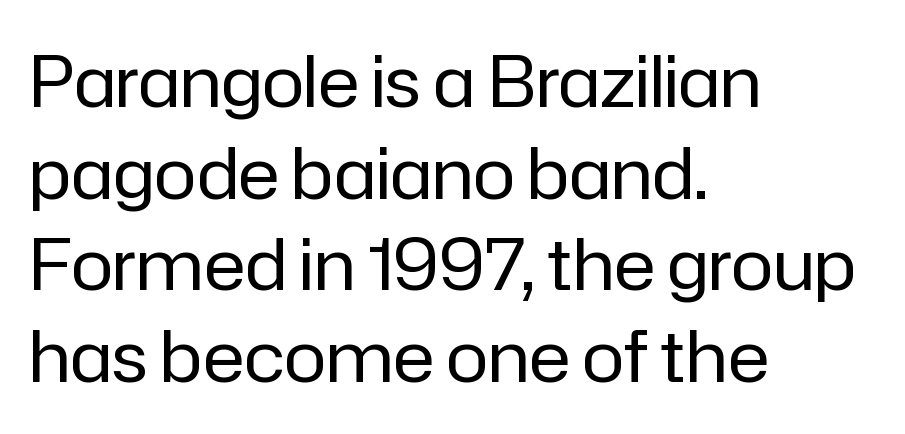
Q: Is the text bold? A: No.
Q: Is the text italic (slanted)? A: No, it is upright.
Q: Is the typeface a serif or a sans-serif typeface? A: Sans-serif.
Q: Is the text underlined? A: No.
Q: How is the paragraph aligned? A: Left-aligned.
Q: Is the spacing between letters normal or unusually wide? A: Normal.
Q: Is the spacing between lines tight, normal or loose? A: Normal.
Q: Width (condensed, normal, or wide)? A: Normal.
Q: Stroke contrast? A: Low.
Q: x-height? A: Medium.
Q: Monospaced? A: No.
